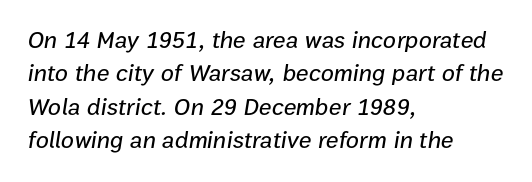
The image shows 24 px text type, italic (leaning right); set left-aligned, normal line spacing (1.39x), normal letter spacing, not underlined.
